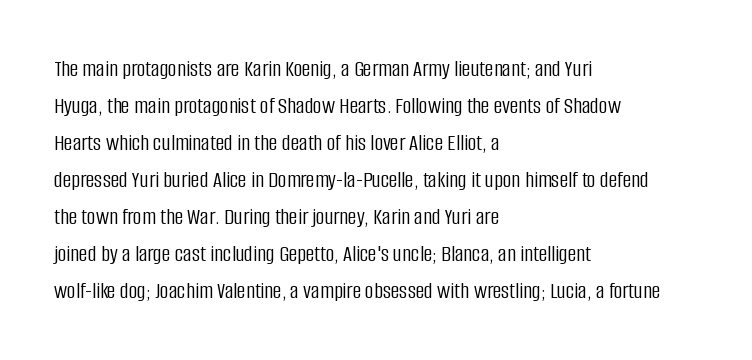
Vertical strokes here are truly vertical. Every row of glyphs begins at an identical x-position on the left. Between one letter and the next there's only the usual sliver of space. Only glyphs here, with clear space below each row.
